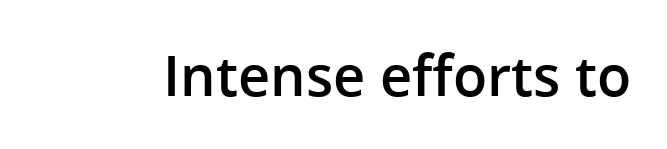
Q: Is the text bold? A: Semi-bold.
Q: Is the text italic (slanted)? A: No, it is upright.
Q: Is the typeface a serif or a sans-serif typeface? A: Sans-serif.
Q: Is the text underlined? A: No.
Q: Is the spacing between letters normal or unusually wide? A: Normal.
Q: Width (condensed, normal, or wide)? A: Normal.
Q: Stroke contrast? A: Low.
Q: x-height? A: Medium.
Q: Monospaced? A: No.
